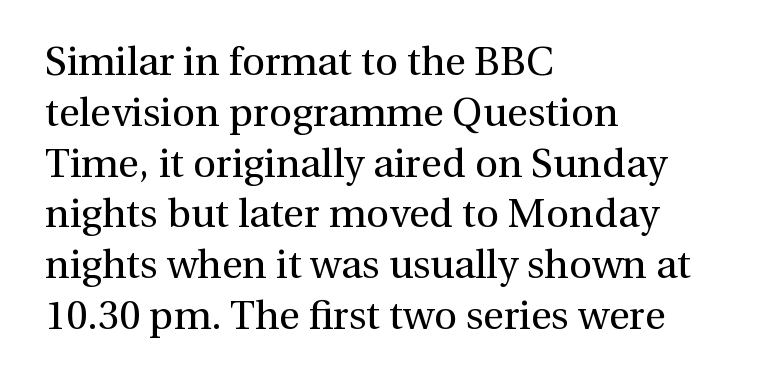
The image shows 40 px regular-weight serif type, upright; set left-aligned, normal line spacing (1.27x), normal letter spacing, not underlined; a medium x-height.
